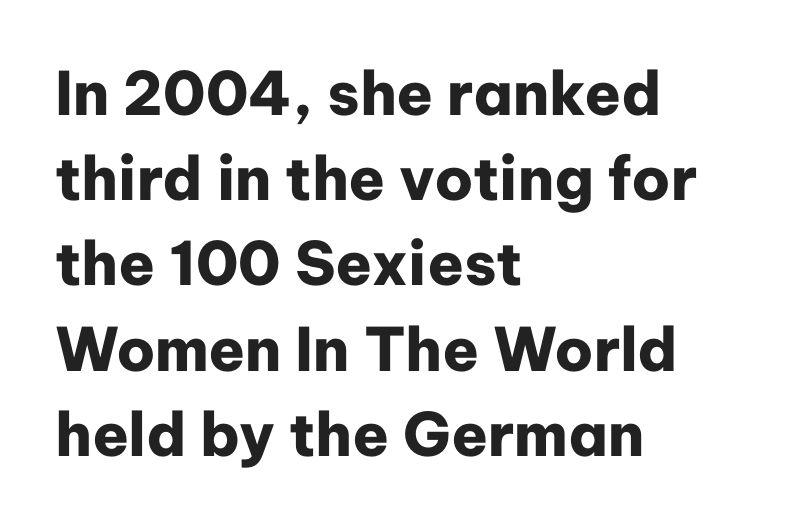
Q: Is the text bold? A: Yes.
Q: Is the text italic (slanted)? A: No, it is upright.
Q: Is the typeface a serif or a sans-serif typeface? A: Sans-serif.
Q: Is the text underlined? A: No.
Q: How is the paragraph aligned? A: Left-aligned.
Q: Is the spacing between letters normal or unusually wide? A: Normal.
Q: Is the spacing between lines tight, normal or loose? A: Normal.
Q: Width (condensed, normal, or wide)? A: Normal.
Q: Stroke contrast? A: Low.
Q: x-height? A: Medium.
Q: Monospaced? A: No.
